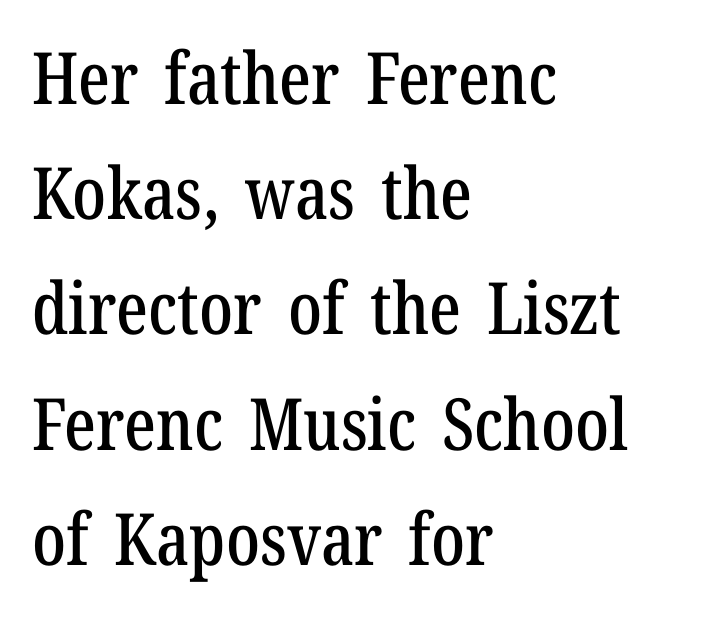
The image shows 72 px condensed serif type, upright; set left-aligned, normal line spacing (1.6x), normal letter spacing, not underlined; low stroke contrast and a medium x-height.
